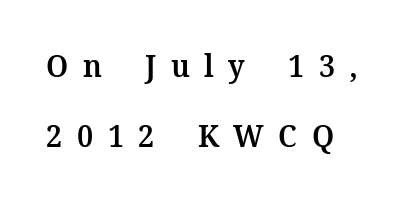
{"serif": "yes", "italic": "no", "bold": "semi", "weight": "semibold", "width": "normal", "stroke_contrast": "medium", "x_height": "medium", "monospaced": "no", "underline": "no", "line_spacing": "loose", "line_spacing_ratio": 2.25, "letter_spacing": "wide", "letter_spacing_em": 0.47, "glyph_px": 31}
